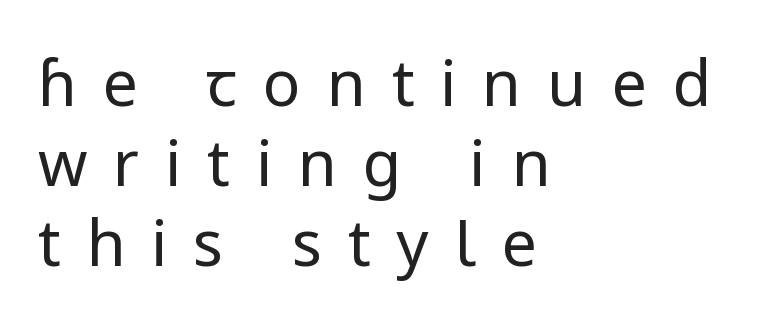
Observe the absence of serifs on each vertical stroke in this sample. Caption: multi-line text, flush left, ragged right. On a weight scale, this lands at 450 or below. Do the characters align in a grid? No, the font is proportional.
